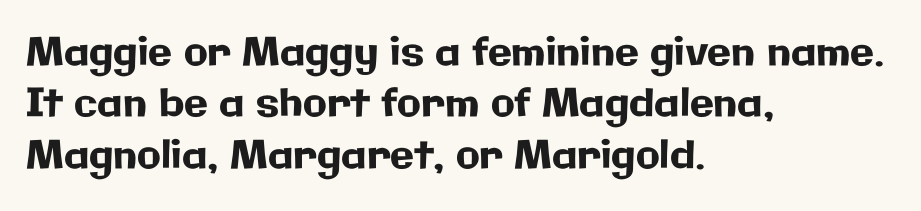
Q: Is the text italic (slanted)? A: No, it is upright.
Q: Is the typeface a serif or a sans-serif typeface? A: Sans-serif.
Q: Is the text underlined? A: No.
Q: How is the paragraph aligned? A: Left-aligned.
Q: Is the spacing between letters normal or unusually wide? A: Normal.
Q: Is the spacing between lines tight, normal or loose? A: Normal.
Q: Width (condensed, normal, or wide)? A: Normal.
Q: Stroke contrast? A: Low.
Q: x-height? A: Medium.
Q: Monospaced? A: No.
